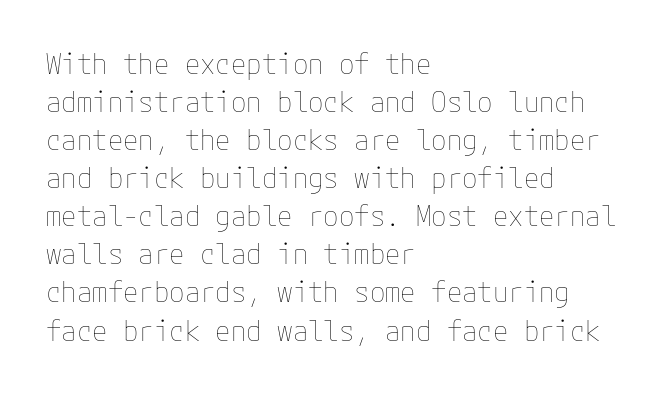
The image shows 28 px thin type, upright; set left-aligned, normal line spacing (1.36x), normal letter spacing, not underlined; low stroke contrast and a medium x-height.
